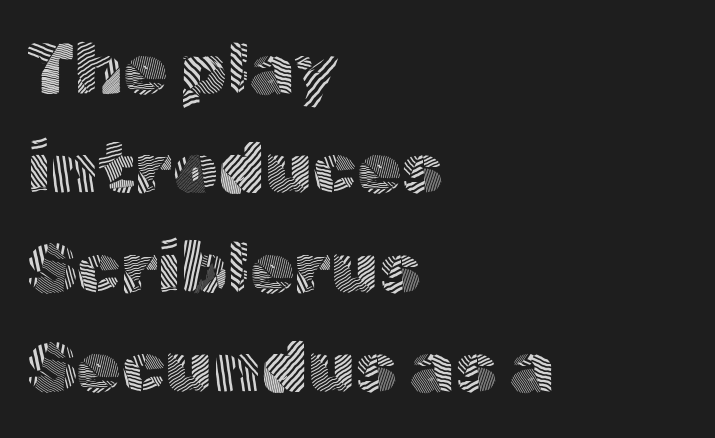
{"serif": "no", "italic": "no", "bold": "no", "weight": "light", "width": "normal", "x_height": "medium", "monospaced": "no", "underline": "no", "align": "left", "line_spacing": "normal", "line_spacing_ratio": 1.4, "letter_spacing": "normal", "letter_spacing_em": 0.0, "glyph_px": 71}
